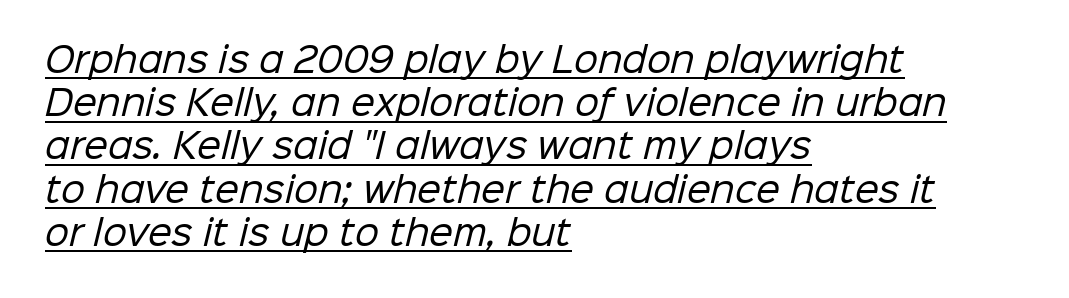
Q: Is the text bold? A: No.
Q: Is the typeface a serif or a sans-serif typeface? A: Sans-serif.
Q: Is the text underlined? A: Yes.
Q: How is the paragraph aligned? A: Left-aligned.
Q: Is the spacing between letters normal or unusually wide? A: Normal.
Q: Is the spacing between lines tight, normal or loose? A: Normal.
Q: Width (condensed, normal, or wide)? A: Normal.
Q: Stroke contrast? A: Low.
Q: x-height? A: Medium.
Q: Monospaced? A: No.
